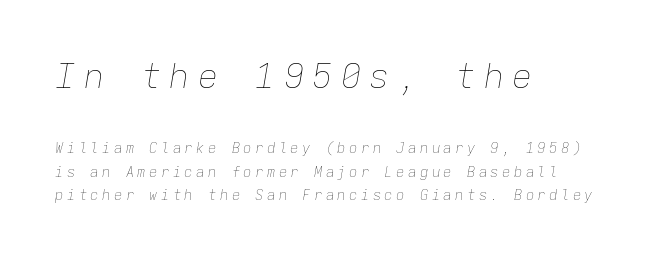
The passage shown is typed in a monospace face where columns stay perfectly aligned. A typesetter would call this leading conventional body-copy spacing. The rag falls on the right side of this text block. An italicized treatment has been applied to the whole sample. No word sits above an underline. Reading top to bottom, the characters get smaller at the block break.
